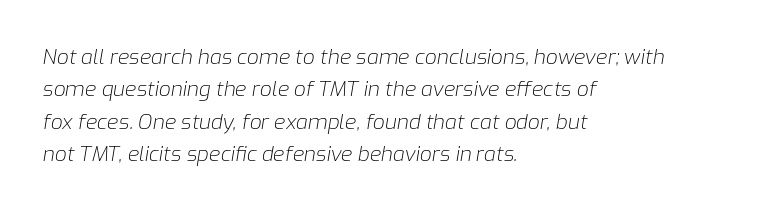
{"italic": "yes", "lean": "right", "slant_degrees": 9, "bold": "no", "underline": "no", "align": "left", "line_spacing": "normal", "line_spacing_ratio": 1.54, "letter_spacing": "normal", "letter_spacing_em": 0.0, "glyph_px": 21}
